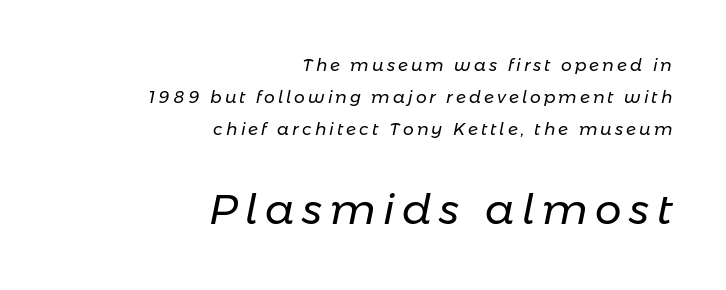
{"italic": "yes", "lean": "right", "slant_degrees": 11, "bold": "no", "weight": "regular", "width": "normal", "stroke_contrast": "low", "x_height": "medium", "monospaced": "no", "underline": "no", "align": "right", "line_spacing_ratio": 1.88, "larger_block": "second", "size_ratio": 2.47, "glyph_px": 42}
